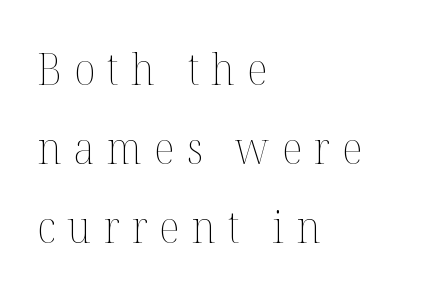
The foot of each line stays bare and open. You could only call the tracking loose — the letters float apart. This is roman type, the default non-slanted kind. Nothing heavy about these letters — not bold at all. The rag falls on the right side of this text block.
